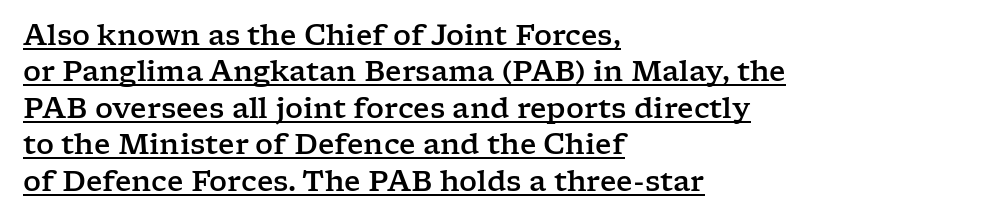
The image shows 28 px wide serif type, upright; set left-aligned, normal line spacing (1.3x), normal letter spacing, underlined; low stroke contrast and a medium x-height.
